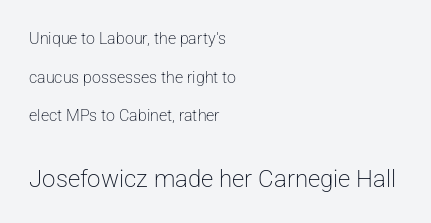
Q: Is the text bold? A: No.
Q: Is the text italic (slanted)? A: No, it is upright.
Q: Is the text underlined? A: No.
Q: How is the paragraph aligned? A: Left-aligned.
Q: Is the spacing between letters normal or unusually wide? A: Normal.
Q: Is the spacing between lines tight, normal or loose? A: Loose.
Q: Which block of text is set in a larger size, the first (top) or the second (bottom)? A: The second (bottom) one.
